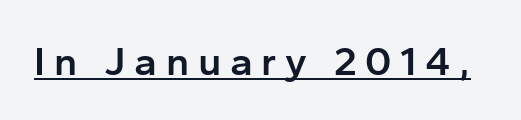
Q: Is the text bold? A: Semi-bold.
Q: Is the text italic (slanted)? A: No, it is upright.
Q: Is the typeface a serif or a sans-serif typeface? A: Sans-serif.
Q: Is the text underlined? A: Yes.
Q: Is the spacing between letters normal or unusually wide? A: Unusually wide.
Q: Width (condensed, normal, or wide)? A: Normal.
Q: Stroke contrast? A: Low.
Q: x-height? A: Medium.
Q: Monospaced? A: No.
